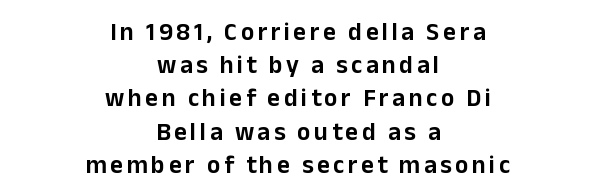
Q: Is the text italic (slanted)? A: No, it is upright.
Q: Is the text underlined? A: No.
Q: How is the paragraph aligned? A: Centered.
Q: Is the spacing between lines tight, normal or loose? A: Normal.
